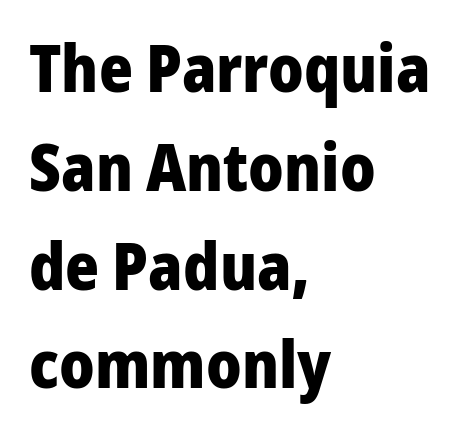
{"serif": "no", "italic": "no", "bold": "yes", "weight": "heavy", "width": "normal", "stroke_contrast": "low", "x_height": "medium", "monospaced": "no", "underline": "no", "align": "left", "line_spacing": "normal", "line_spacing_ratio": 1.52, "letter_spacing": "normal", "letter_spacing_em": 0.0, "glyph_px": 65}
